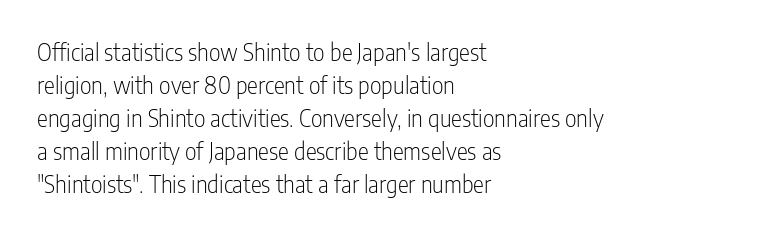
Q: Is the text bold? A: No.
Q: Is the text italic (slanted)? A: No, it is upright.
Q: Is the text underlined? A: No.
Q: How is the paragraph aligned? A: Left-aligned.
Q: Is the spacing between letters normal or unusually wide? A: Normal.
Q: Is the spacing between lines tight, normal or loose? A: Normal.
